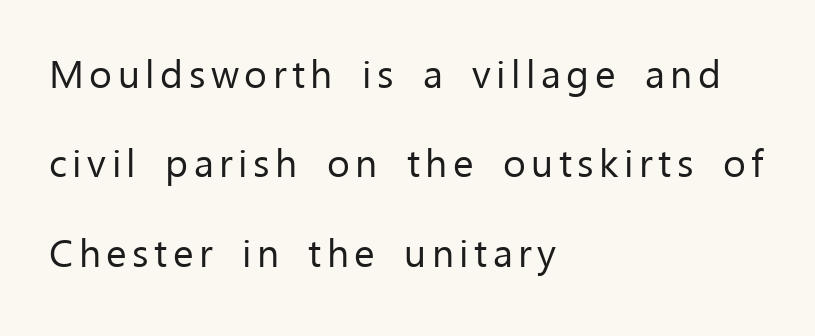
This rendering features lettering with no underline. Layout note: lines flush left. The font is comparable to plain body text, perhaps lighter. Whoever set this chose breathing room over compactness in the vertical rhythm.
